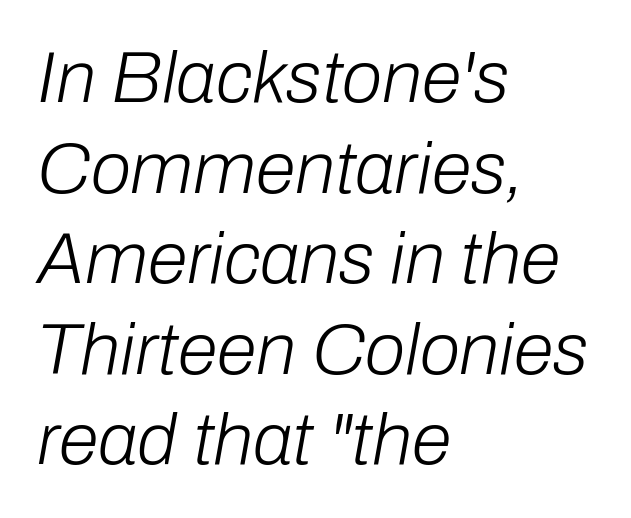
Q: Is the text bold? A: No.
Q: Is the text italic (slanted)? A: Yes, it leans right by about 10 degrees.
Q: Is the text underlined? A: No.
Q: How is the paragraph aligned? A: Left-aligned.
Q: Is the spacing between letters normal or unusually wide? A: Normal.
Q: Width (condensed, normal, or wide)? A: Normal.
Q: Stroke contrast? A: Low.
Q: x-height? A: Medium.
Q: Monospaced? A: No.
